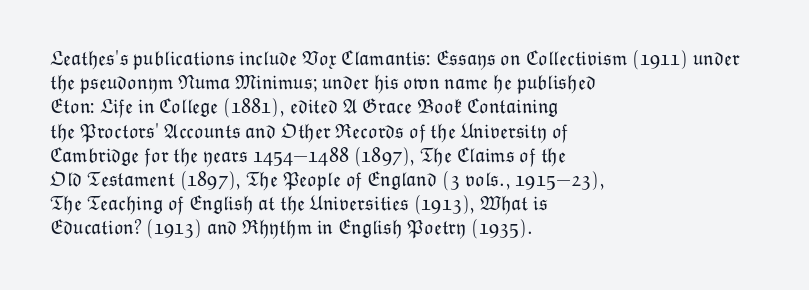
Q: Is the text bold? A: No.
Q: Is the text italic (slanted)? A: No, it is upright.
Q: Is the text underlined? A: No.
Q: How is the paragraph aligned? A: Left-aligned.
Q: Is the spacing between letters normal or unusually wide? A: Normal.
